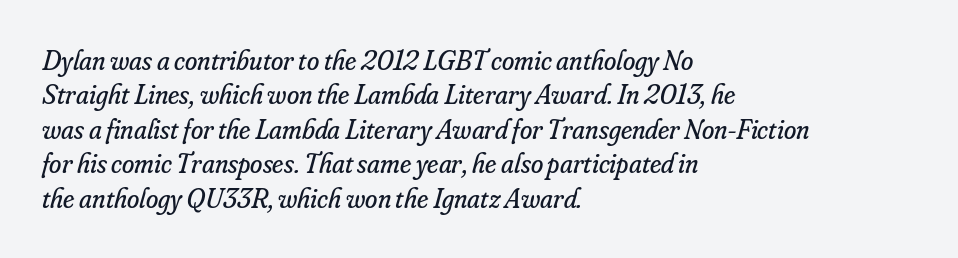
Q: Is the text bold? A: No.
Q: Is the text italic (slanted)? A: Yes, it leans right by about 16 degrees.
Q: Is the typeface a serif or a sans-serif typeface? A: Serif.
Q: Is the text underlined? A: No.
Q: How is the paragraph aligned? A: Left-aligned.
Q: Is the spacing between letters normal or unusually wide? A: Normal.
Q: Width (condensed, normal, or wide)? A: Normal.
Q: Stroke contrast? A: Low.
Q: x-height? A: Small.
Q: Monospaced? A: No.
